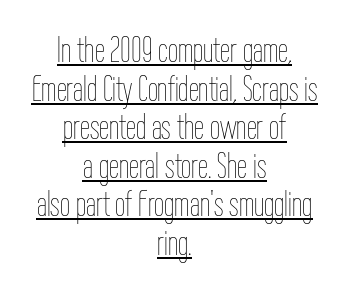
{"italic": "no", "bold": "no", "weight": "thin", "width": "condensed", "stroke_contrast": "low", "x_height": "medium", "monospaced": "no", "underline": "yes", "align": "center", "line_spacing": "tight", "line_spacing_ratio": 1.07, "letter_spacing": "normal", "letter_spacing_em": 0.0, "glyph_px": 36}
